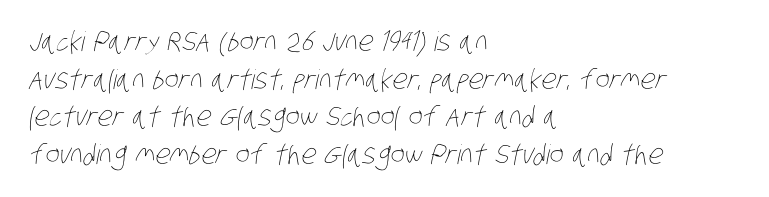
Q: Is the text bold? A: No.
Q: Is the text underlined? A: No.
Q: How is the paragraph aligned? A: Left-aligned.
Q: Is the spacing between letters normal or unusually wide? A: Normal.
Q: Is the spacing between lines tight, normal or loose? A: Normal.
